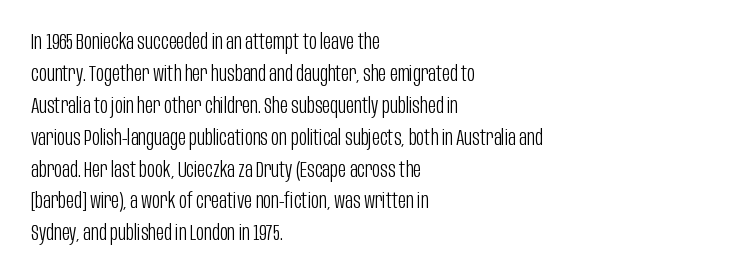
{"italic": "no", "bold": "no", "underline": "no", "align": "left", "line_spacing": "normal", "line_spacing_ratio": 1.45, "letter_spacing": "normal", "letter_spacing_em": 0.0, "glyph_px": 22}
